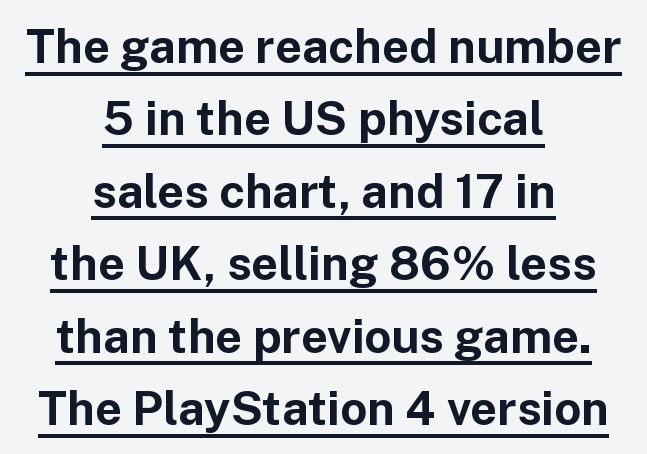
The image shows 47 px bold sans-serif type, upright; set centered, normal line spacing (1.54x), normal letter spacing, underlined; low stroke contrast and a medium x-height.
